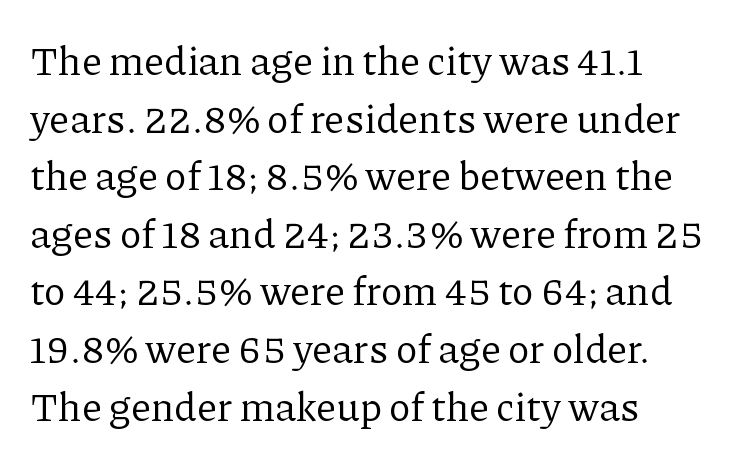
The image shows 40 px regular-weight serif type, upright; set left-aligned, normal line spacing (1.44x), normal letter spacing, not underlined; low stroke contrast and a medium x-height.
